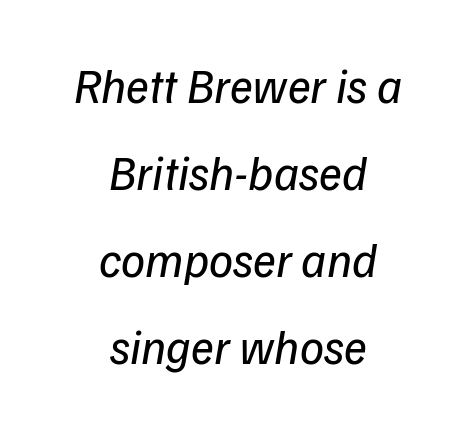
The weight tops out at a normal text grade. Each letter keeps its own natural width here, so spacing adapts to shape. Each letter's strokes conclude bluntly, with no projecting serifs. Every row of glyphs is offset so its center matches the block's center. The type is set solid horizontally, with unmodified tracking.
